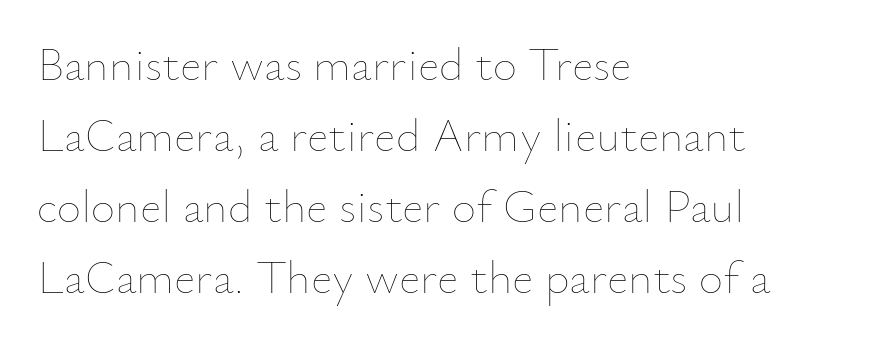
The axis of the letterforms is exactly vertical. This reads as an unemphasized weight, regular at the heaviest. The face used here is proportionally spaced, like ordinary book or web type. Horizontal bands of white between lines are of average thickness. You could call the tracking neutral — neither tight nor loose. Rule under the text: the space is simply empty.
